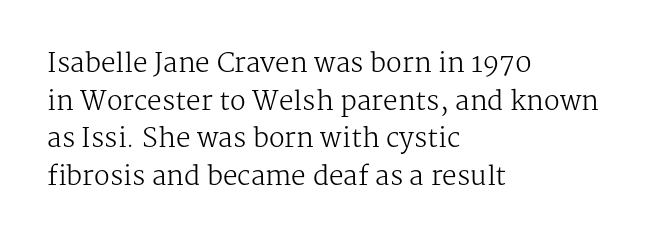
This sample is left-justified, so line endings fall wherever the words run out. Short note: letters normally spaced. These lines were composed using upright roman letters. Nothing heavy about these letters — not bold at all. The glyphs are unaccompanied by any horizontal stroke below them. Quick note: interline space is typical.
